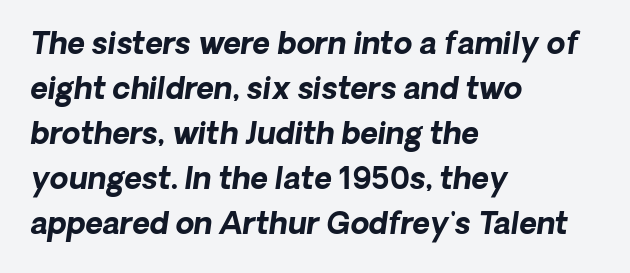
Anything drawn beneath the words? Only blank space. Every row of glyphs begins at an identical x-position on the left. The leading is moderate, giving the passage an even texture. Look at the stroke-to-counter ratio: heavy, a bold. Character widths vary here, with narrow letters taking less room than wide ones.
